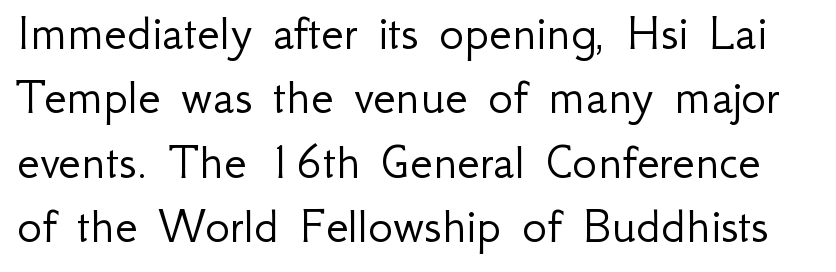
The typeface has the unassuming heft of standard copy or less. The type sits square on the baseline with zero lean. Serif or sans? Sans — the stroke terminals are bare. You could call the tracking neutral — neither tight nor loose.
